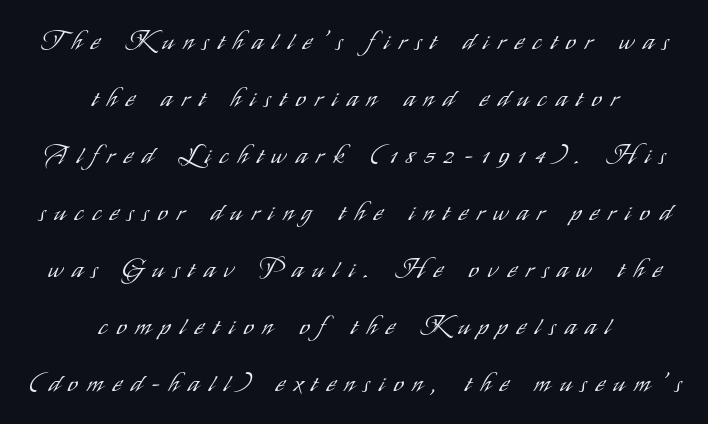
The image shows 25 px text type; set centered, loose line spacing (2.28x), unusually wide letter spacing (+0.38 em), not underlined.
